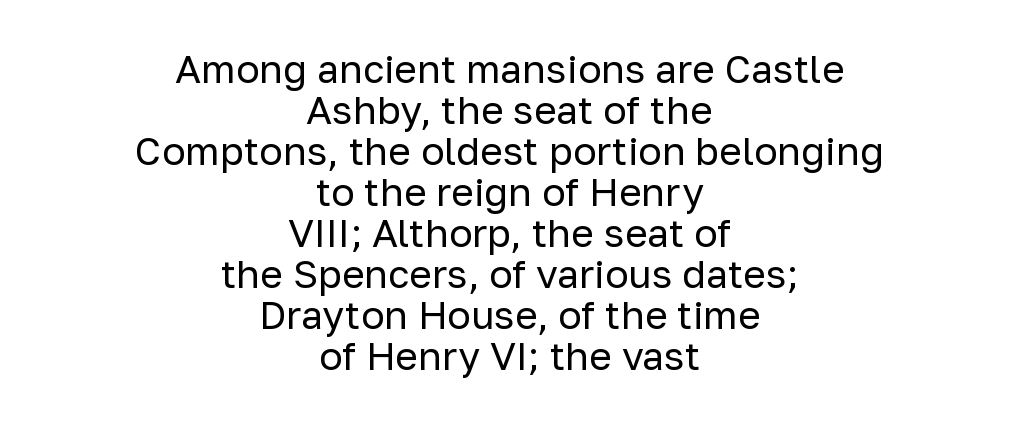
The image shows 39 px regular-weight sans-serif type, upright; set centered, tight line spacing (1.05x), normal letter spacing, not underlined; low stroke contrast and a medium x-height.
